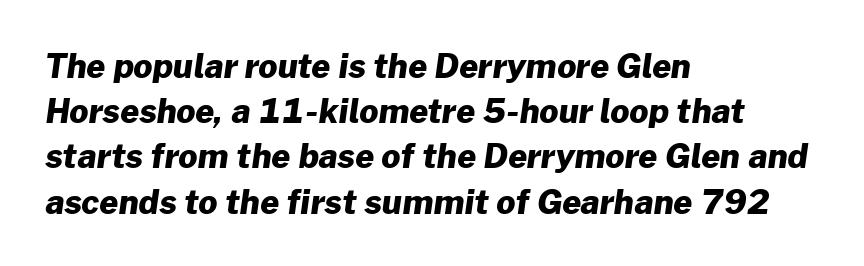
Q: Is the text bold? A: Yes.
Q: Is the typeface a serif or a sans-serif typeface? A: Sans-serif.
Q: Is the text underlined? A: No.
Q: How is the paragraph aligned? A: Left-aligned.
Q: Is the spacing between letters normal or unusually wide? A: Normal.
Q: Is the spacing between lines tight, normal or loose? A: Normal.
Q: Width (condensed, normal, or wide)? A: Normal.
Q: Stroke contrast? A: Low.
Q: x-height? A: Medium.
Q: Monospaced? A: No.
